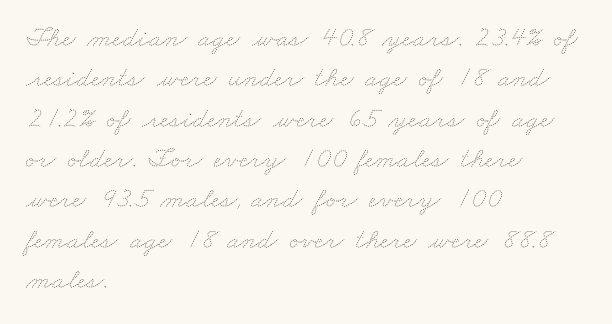
{"bold": "no", "weight": "thin", "width": "wide", "stroke_contrast": "low", "x_height": "small", "monospaced": "no", "underline": "no", "align": "left", "line_spacing": "normal", "line_spacing_ratio": 1.39, "letter_spacing": "normal", "letter_spacing_em": 0.0, "glyph_px": 29}
